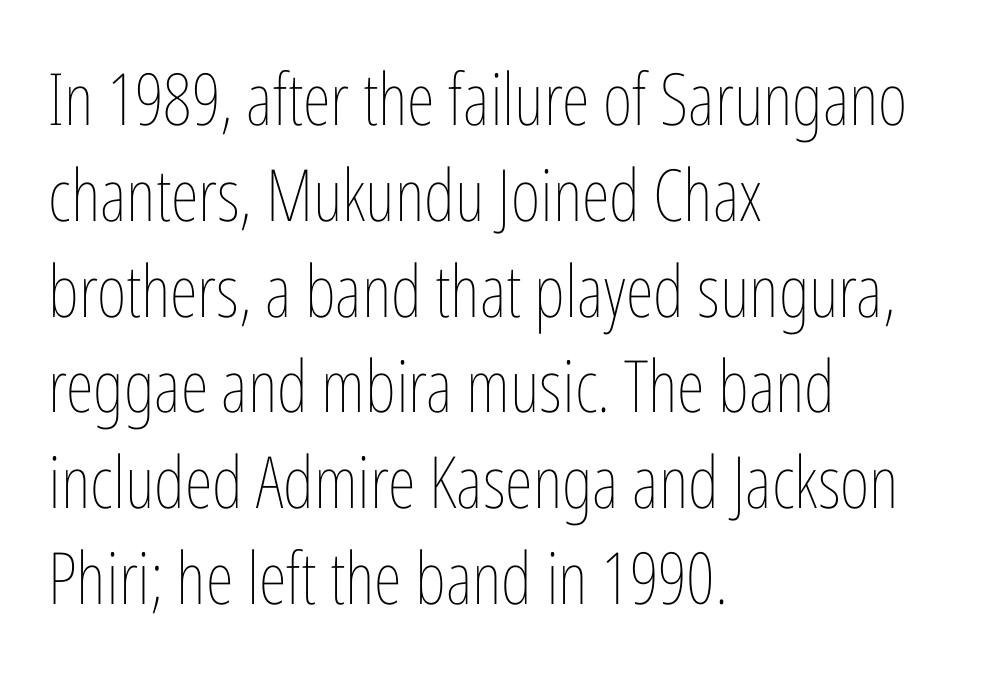
Q: Is the text bold? A: No.
Q: Is the text italic (slanted)? A: No, it is upright.
Q: Is the text underlined? A: No.
Q: How is the paragraph aligned? A: Left-aligned.
Q: Is the spacing between letters normal or unusually wide? A: Normal.
Q: Is the spacing between lines tight, normal or loose? A: Normal.
Q: Width (condensed, normal, or wide)? A: Condensed.
Q: Stroke contrast? A: Low.
Q: x-height? A: Medium.
Q: Monospaced? A: No.
